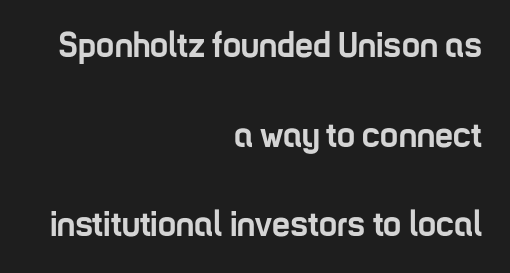
Are there feet on the stems? There aren't — it's a sans. Do the characters align in a grid? No, the font is proportional. Ordinary non-slanted type is in use. Honestly, there is no underline to notice here at all. A flush-right, rag-left setting is used for this passage. Tracking value appears to be zero — textbook default spacing.
